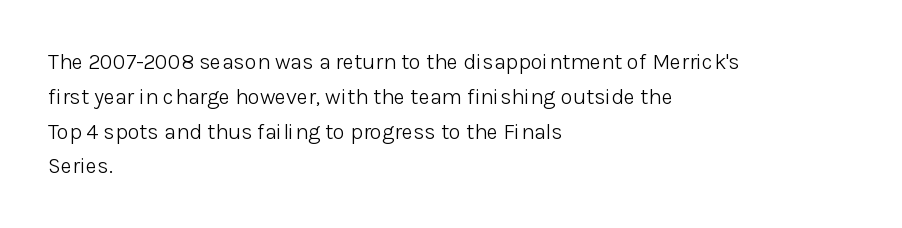
All the whitespace from short lines collects on the right. No extra tracking has been applied to these lines. Characters remain perfectly vertical along every line. The space beneath each line is pristine and unruled. Vertical stems look standard width or narrower in stroke.
